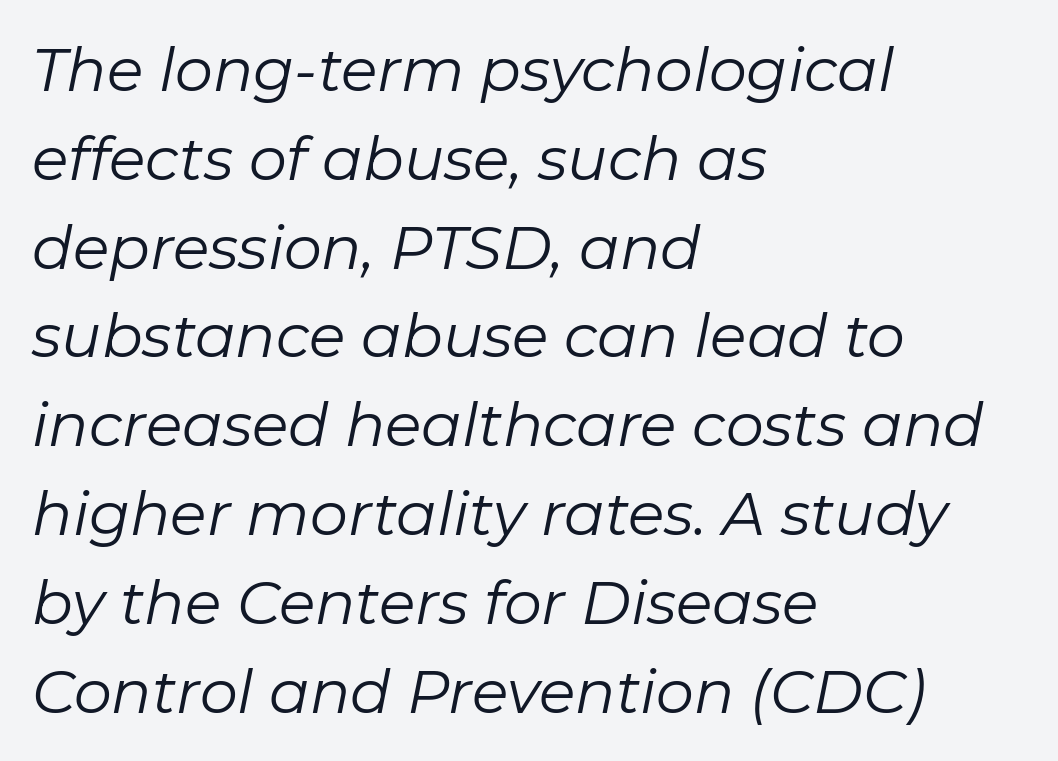
{"italic": "yes", "lean": "right", "slant_degrees": 11, "bold": "no", "weight": "regular", "width": "normal", "stroke_contrast": "low", "x_height": "medium", "monospaced": "no", "underline": "no", "align": "left", "line_spacing": "normal", "line_spacing_ratio": 1.48, "letter_spacing": "normal", "letter_spacing_em": 0.0, "glyph_px": 60}
